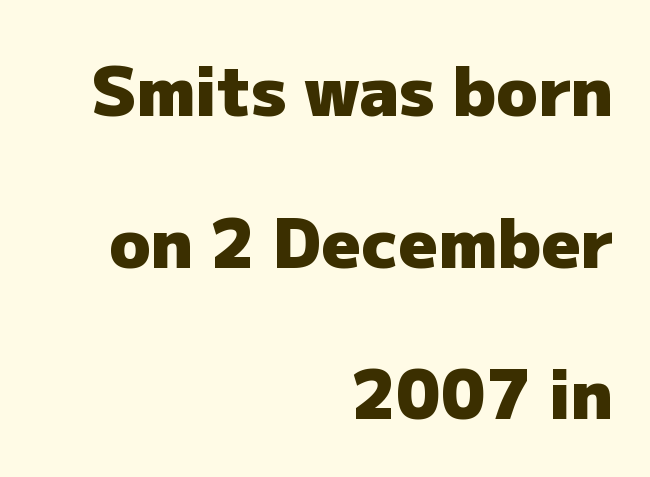
{"serif": "no", "italic": "no", "bold": "yes", "weight": "heavy", "width": "normal", "stroke_contrast": "low", "x_height": "medium", "monospaced": "no", "underline": "no", "align": "right", "line_spacing": "loose", "line_spacing_ratio": 2.23, "letter_spacing": "normal", "letter_spacing_em": 0.0, "glyph_px": 68}
